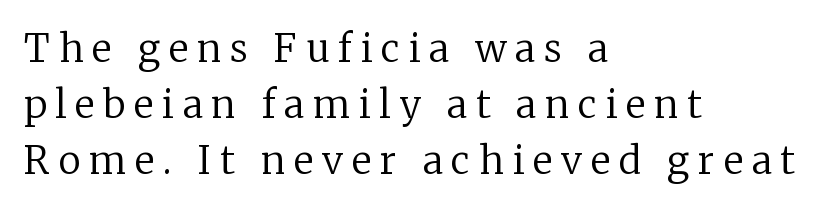
The image shows 38 px regular-weight serif type, upright; set left-aligned, normal line spacing (1.48x), unusually wide letter spacing (+0.23 em), not underlined; low stroke contrast and a medium x-height.
